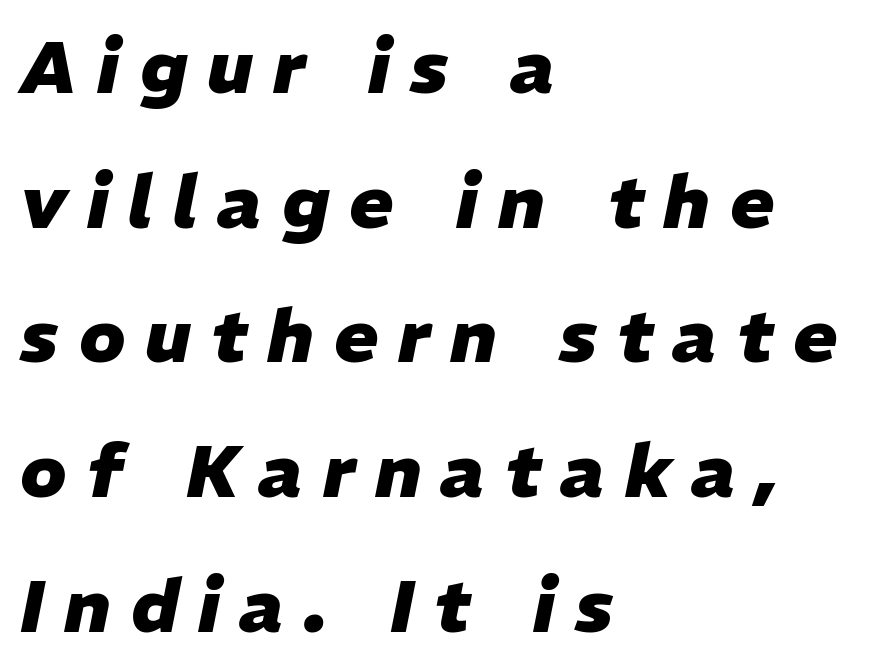
{"italic": "yes", "lean": "right", "slant_degrees": 11, "bold": "yes", "weight": "heavy", "width": "normal", "stroke_contrast": "low", "x_height": "medium", "monospaced": "no", "underline": "no", "align": "left", "line_spacing_ratio": 1.82, "letter_spacing": "wide", "letter_spacing_em": 0.27, "glyph_px": 74}
